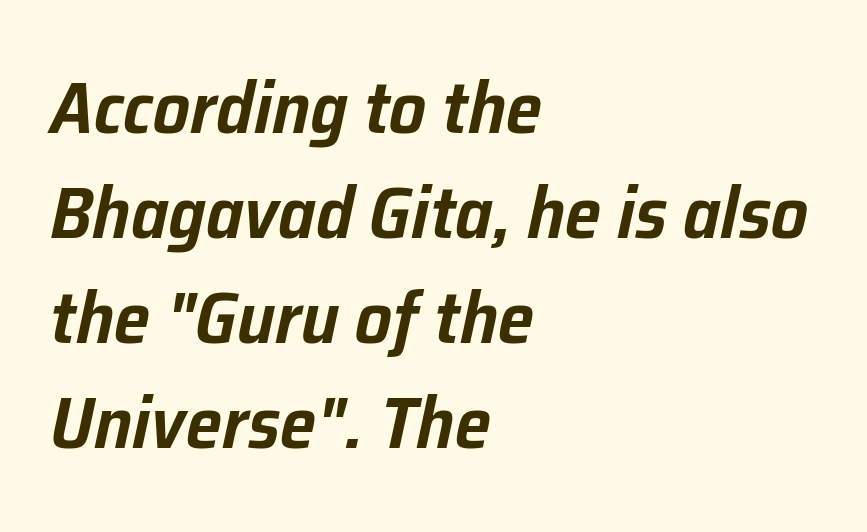
The ragged edge is on the right, which tells us the setting is flush left. Underlining? Definitely not there. Students, note that the glyphs here touch the page at normal intervals. This sample keeps an unexceptional amount of space between lines. The text carries the slant typical of an italic or oblique font.
